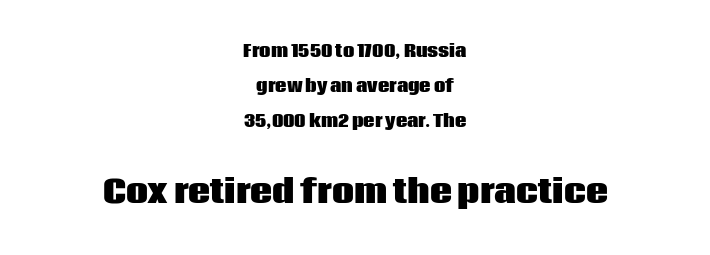
Q: Is the text bold? A: Yes.
Q: Is the text italic (slanted)? A: No, it is upright.
Q: Is the typeface a serif or a sans-serif typeface? A: Sans-serif.
Q: Is the text underlined? A: No.
Q: How is the paragraph aligned? A: Centered.
Q: Is the spacing between letters normal or unusually wide? A: Normal.
Q: Is the spacing between lines tight, normal or loose? A: Loose.
Q: Which block of text is set in a larger size, the first (top) or the second (bottom)? A: The second (bottom) one.
Q: Width (condensed, normal, or wide)? A: Normal.
Q: Stroke contrast? A: Low.
Q: x-height? A: Large.
Q: Monospaced? A: No.
